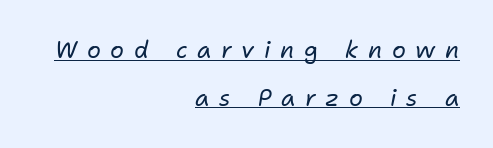
{"italic": "yes", "lean": "right", "slant_degrees": 11, "bold": "no", "underline": "yes", "align": "right", "line_spacing": "loose", "line_spacing_ratio": 2.07, "letter_spacing": "wide", "letter_spacing_em": 0.42, "glyph_px": 23}
